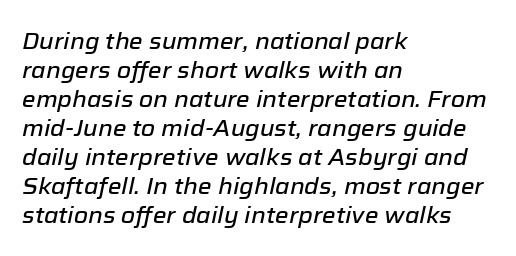
Q: Is the text italic (slanted)? A: Yes, it leans right by about 12 degrees.
Q: Is the text underlined? A: No.
Q: How is the paragraph aligned? A: Left-aligned.
Q: Is the spacing between letters normal or unusually wide? A: Normal.
Q: Is the spacing between lines tight, normal or loose? A: Normal.
